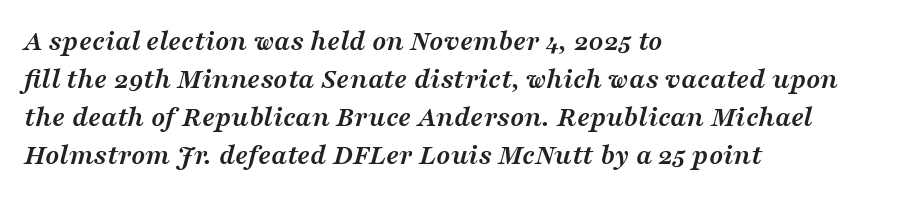
The image shows 29 px semibold, wide serif type, italic (leaning right); set left-aligned, normal line spacing (1.31x), normal letter spacing, not underlined; medium stroke contrast and a medium x-height.
